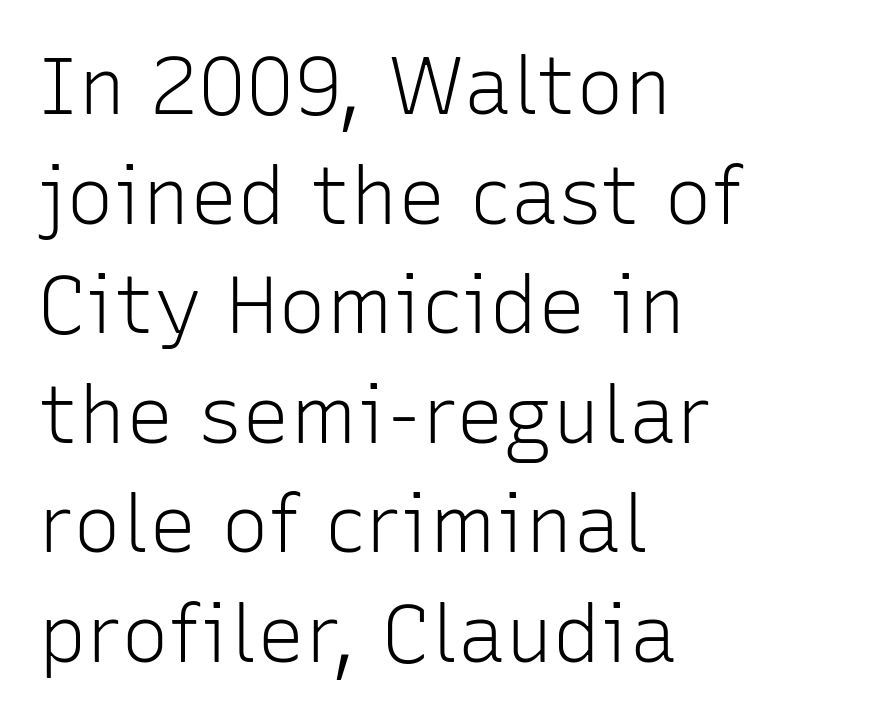
Q: Is the text bold? A: No.
Q: Is the text italic (slanted)? A: No, it is upright.
Q: Is the typeface a serif or a sans-serif typeface? A: Sans-serif.
Q: Is the text underlined? A: No.
Q: How is the paragraph aligned? A: Left-aligned.
Q: Is the spacing between letters normal or unusually wide? A: Normal.
Q: Is the spacing between lines tight, normal or loose? A: Normal.
Q: Width (condensed, normal, or wide)? A: Normal.
Q: Stroke contrast? A: Low.
Q: x-height? A: Medium.
Q: Monospaced? A: No.
